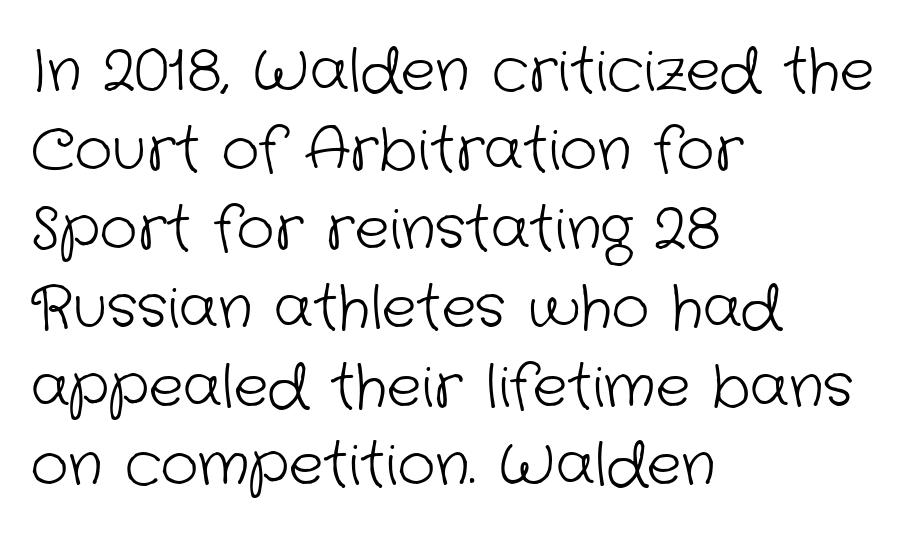
Default kerning and tracking; the words read as compact shapes. Whoever set this chose a conventional vertical rhythm. Leftover space on each line is placed entirely after the last word. Is the type heavy? It reads as light-to-regular instead. Look at the bottom of the vertical strokes: they stop flat, with no serifs. These lines are rendered in a variable-pitch font.
